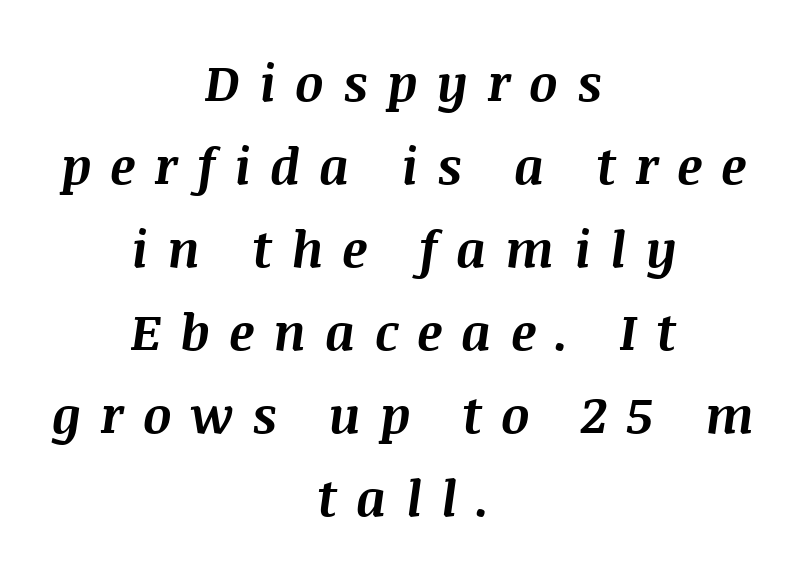
Glance below the letters and you will spot only blank space. These lines sit exactly where default settings would place them. You can tell it's italic because the verticals aren't actually vertical. Every row of glyphs is offset so its center matches the block's center.
